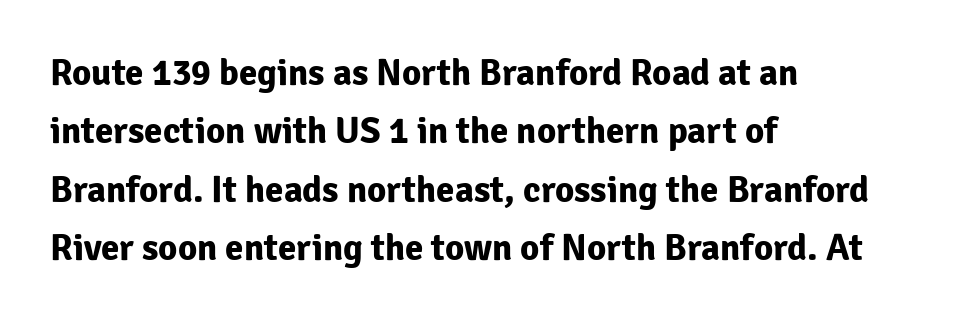
Q: Is the text bold? A: Yes.
Q: Is the text italic (slanted)? A: No, it is upright.
Q: Is the typeface a serif or a sans-serif typeface? A: Sans-serif.
Q: Is the text underlined? A: No.
Q: How is the paragraph aligned? A: Left-aligned.
Q: Is the spacing between letters normal or unusually wide? A: Normal.
Q: Is the spacing between lines tight, normal or loose? A: Normal.
Q: Width (condensed, normal, or wide)? A: Normal.
Q: Stroke contrast? A: Low.
Q: x-height? A: Medium.
Q: Monospaced? A: No.
